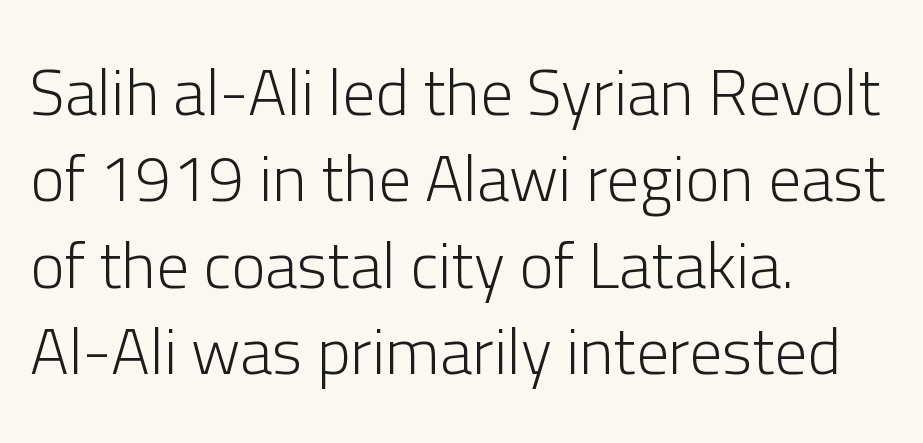
The image shows 65 px light sans-serif type, upright; set left-aligned, normal line spacing (1.33x), normal letter spacing, not underlined; low stroke contrast and a medium x-height.
